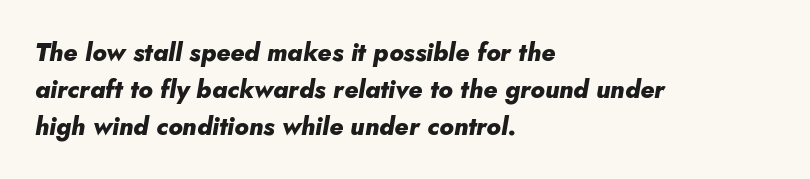
The foot of each line stays bare and open. The face used here is rendered with its standard letterfit. Heavy, bold letterforms. Tall strokes in this sample are angled rather than plumb.
